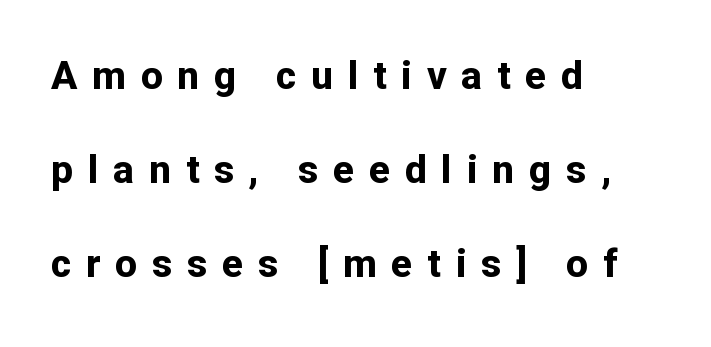
Underline: absent. Typographically, this falls in the sans-serif category. Loosely led — the rows are spread out. You can tell it's not italic because the verticals are truly vertical. Loose tracking; the words dissolve into strings of separated letters.
